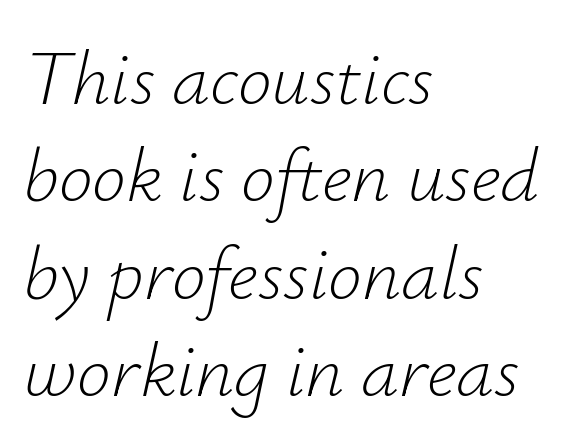
{"italic": "yes", "lean": "right", "slant_degrees": 12, "bold": "no", "weight": "light", "width": "normal", "stroke_contrast": "low", "x_height": "small", "monospaced": "no", "underline": "no", "align": "left", "line_spacing": "normal", "line_spacing_ratio": 1.28, "letter_spacing": "normal", "letter_spacing_em": 0.0, "glyph_px": 76}
